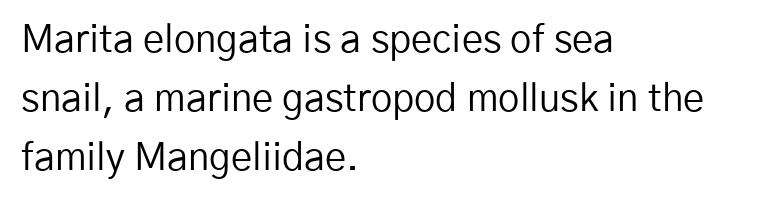
Q: Is the text bold? A: No.
Q: Is the text italic (slanted)? A: No, it is upright.
Q: Is the typeface a serif or a sans-serif typeface? A: Sans-serif.
Q: Is the text underlined? A: No.
Q: How is the paragraph aligned? A: Left-aligned.
Q: Is the spacing between letters normal or unusually wide? A: Normal.
Q: Is the spacing between lines tight, normal or loose? A: Normal.
Q: Width (condensed, normal, or wide)? A: Normal.
Q: Stroke contrast? A: Low.
Q: x-height? A: Medium.
Q: Monospaced? A: No.
